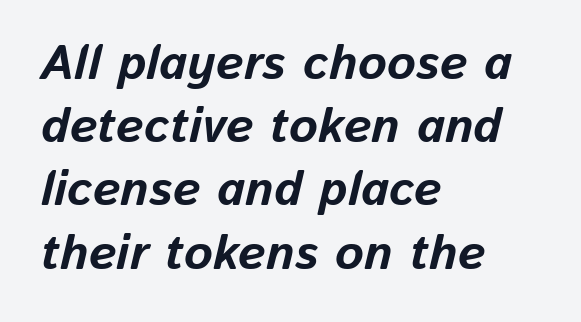
Emphasis-style slanted type is in use. Is this a fixed-width face? No — the glyphs have proportional, varying widths. All the whitespace from short lines collects on the right. Typesetter's note: full bold, strokes at maximum text heaviness.
